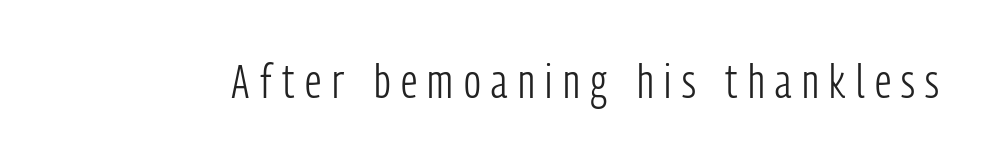
{"serif": "no", "italic": "no", "bold": "no", "weight": "light", "width": "condensed", "stroke_contrast": "low", "x_height": "medium", "monospaced": "no", "underline": "no", "letter_spacing": "wide", "letter_spacing_em": 0.22, "glyph_px": 48}
